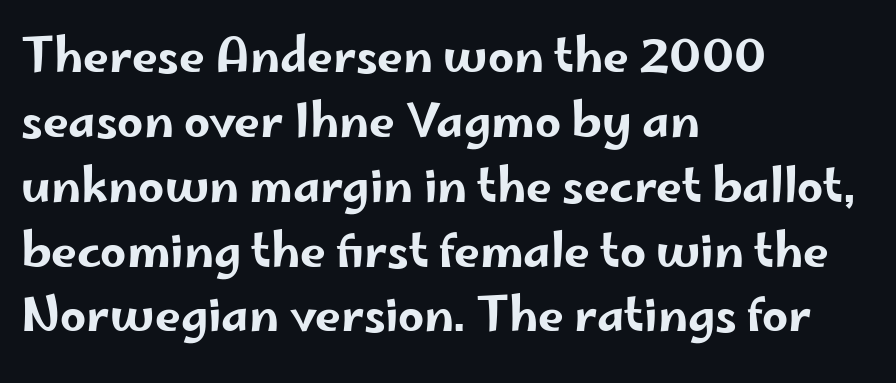
The compositor pushed each line to the left boundary. The face used here is proportionally spaced, like ordinary book or web type. The font family rendered here belongs to the sans-serif group. This rendering leaves character spacing at its baseline value. Style check: upright.
